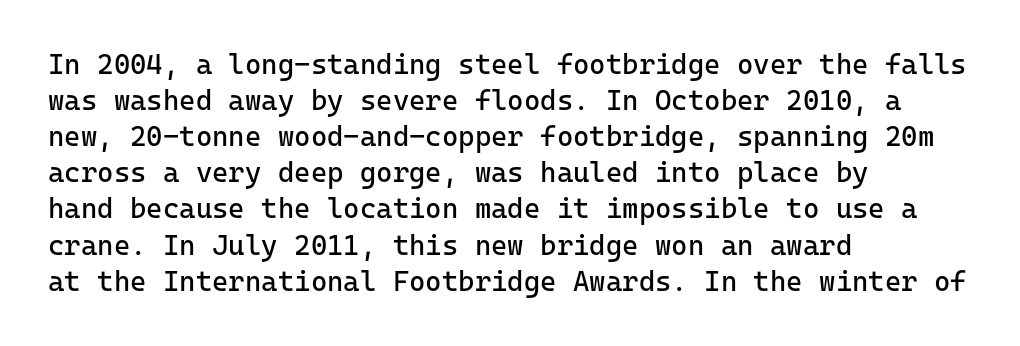
Q: Is the text bold? A: No.
Q: Is the text italic (slanted)? A: No, it is upright.
Q: Is the typeface a serif or a sans-serif typeface? A: Sans-serif.
Q: Is the text underlined? A: No.
Q: How is the paragraph aligned? A: Left-aligned.
Q: Is the spacing between letters normal or unusually wide? A: Normal.
Q: Is the spacing between lines tight, normal or loose? A: Normal.
Q: Width (condensed, normal, or wide)? A: Normal.
Q: Stroke contrast? A: Low.
Q: x-height? A: Medium.
Q: Monospaced? A: Yes.
